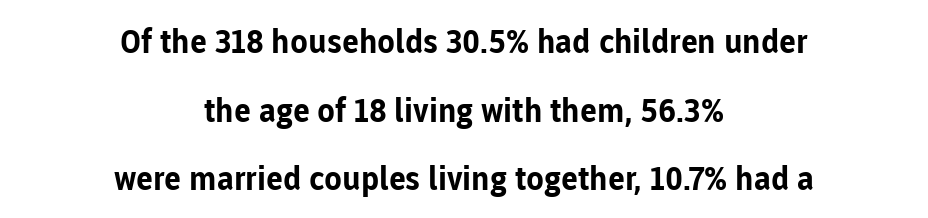
Heft: maximum for text — a bold. Classification — sans serif. The face used here is proportionally spaced, like ordinary book or web type. Honestly, the letter spacing is just normal — you wouldn't notice it.
